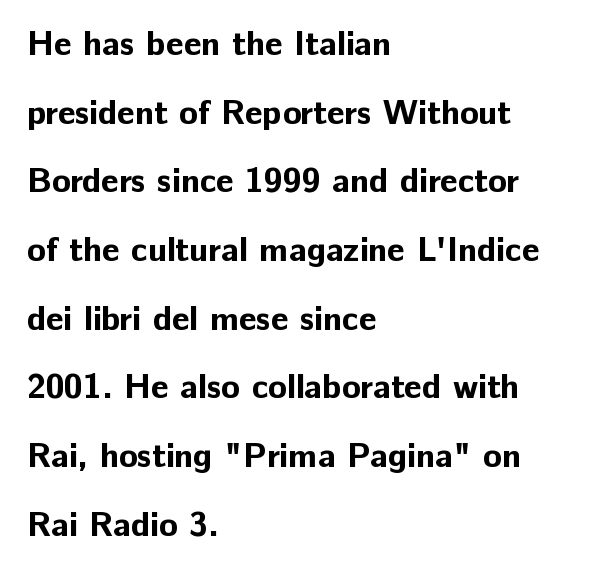
The image shows 34 px bold sans-serif type, upright; set left-aligned, loose line spacing (2.02x), normal letter spacing, not underlined; low stroke contrast and a medium x-height.
